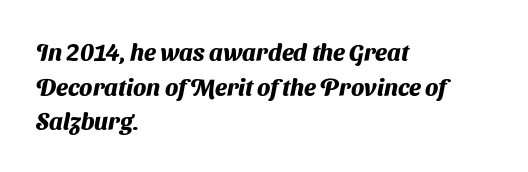
The block of text has a typical density, with ordinary space between rows. Typesetter's note: full bold, strokes at maximum text heaviness. Compared with typical body copy, the letter spacing here is the same. Casual observation: everything's shoved over to the left.
